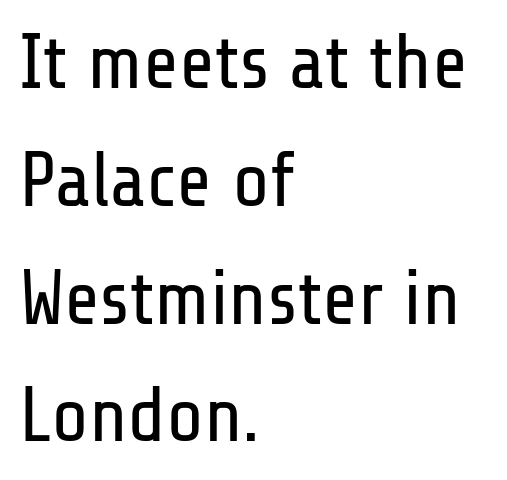
The image shows 77 px regular-weight, condensed sans-serif type, upright; set left-aligned, normal line spacing (1.53x), normal letter spacing, not underlined; low stroke contrast and a medium x-height.
